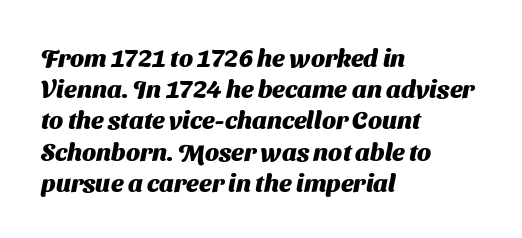
{"bold": "yes", "underline": "no", "align": "left", "line_spacing": "normal", "line_spacing_ratio": 1.25, "letter_spacing": "normal", "letter_spacing_em": 0.0, "glyph_px": 25}
